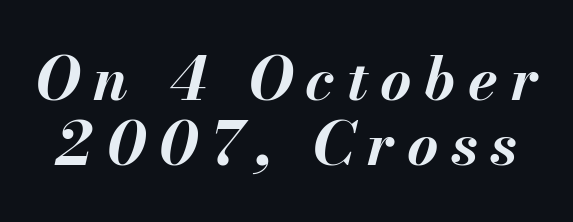
{"italic": "yes", "lean": "right", "slant_degrees": 13, "bold": "yes", "weight": "bold", "width": "normal", "stroke_contrast": "medium", "x_height": "small", "monospaced": "no", "underline": "no", "line_spacing": "tight", "line_spacing_ratio": 1.09, "letter_spacing": "wide", "letter_spacing_em": 0.21, "glyph_px": 60}
